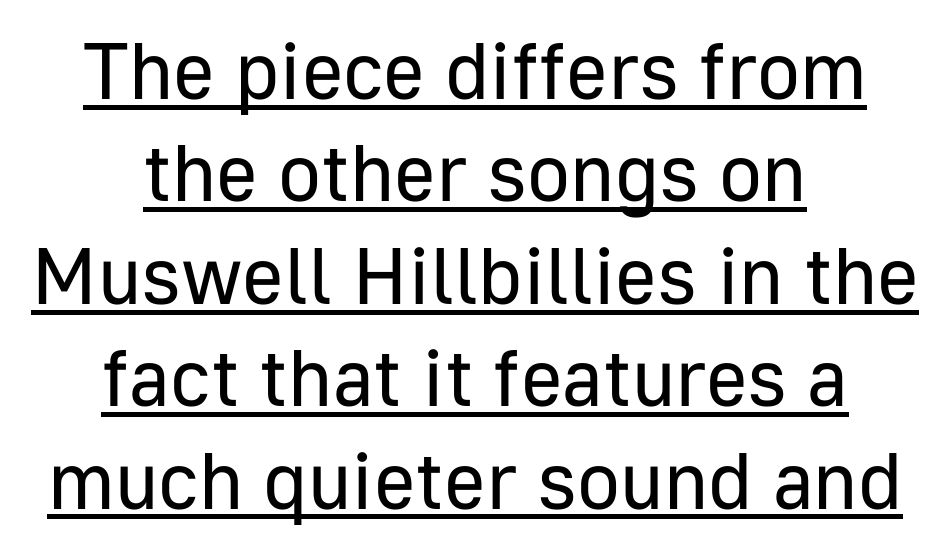
When letters stand straight like this, we call the style roman or upright. Nobody touched the tracking dial on this one. Is there an underline? Yes — a line sits under the letters. The letters carry no serifs — their stems end cleanly without finishing strokes. Normally led — the rows are evenly, conventionally spaced. Horizontal alignment here is central, giving a formal, balanced look.
